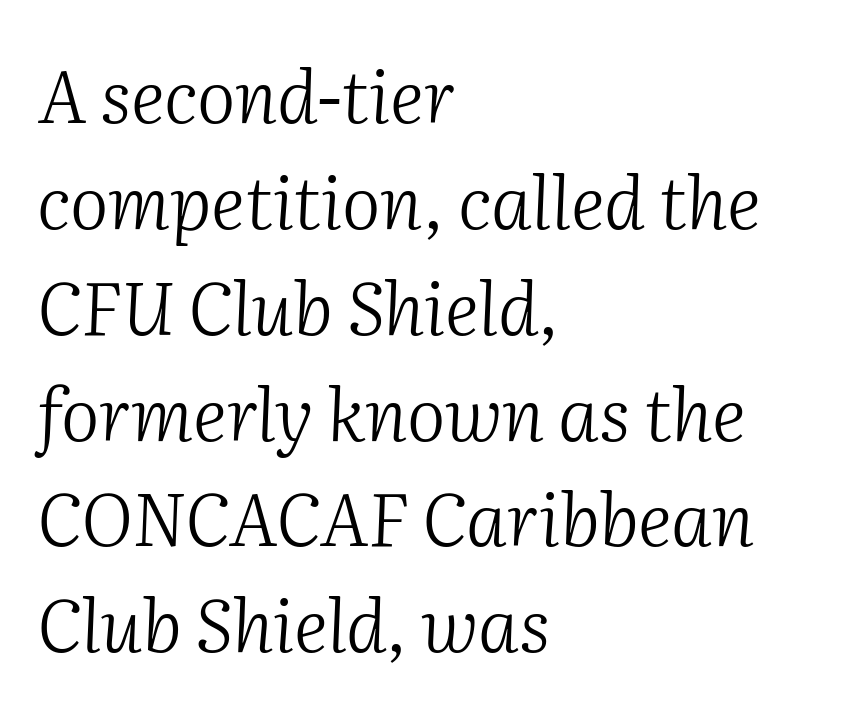
Does the copy run flush right? No — it runs flush left. The text carries the slant typical of an italic or oblique font. A typesetter would label this face a serif. Default kerning and tracking; the words read as compact shapes. Underlining? Definitely not there.
